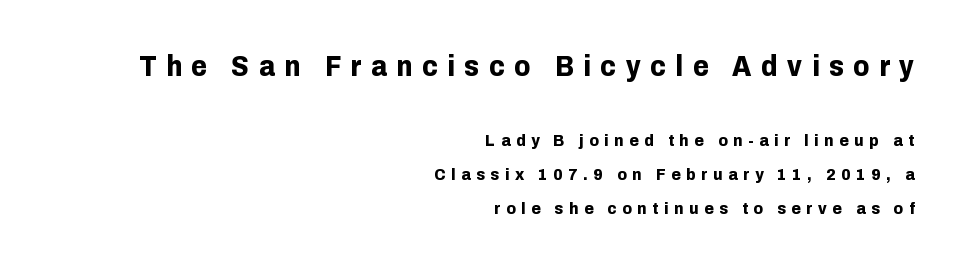
Alignment: flush right. The tracking reads as deliberately expanded to a designer's eye. Is the type bold? Yes — the strokes are clearly thick and heavy. The words here are not underlined. You can tell it's not italic because the verticals are truly vertical. Looks like regular typesetting: each glyph gets only the width it needs.
